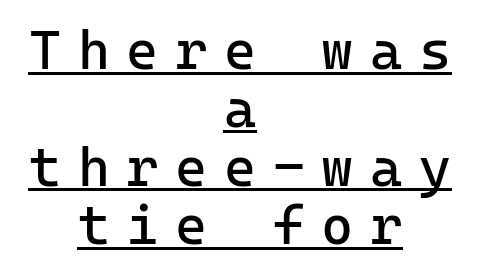
Q: Is the text bold? A: No.
Q: Is the text italic (slanted)? A: No, it is upright.
Q: Is the typeface a serif or a sans-serif typeface? A: Sans-serif.
Q: Is the text underlined? A: Yes.
Q: How is the paragraph aligned? A: Centered.
Q: Is the spacing between letters normal or unusually wide? A: Unusually wide.
Q: Is the spacing between lines tight, normal or loose? A: Tight.
Q: Width (condensed, normal, or wide)? A: Normal.
Q: Stroke contrast? A: Low.
Q: x-height? A: Medium.
